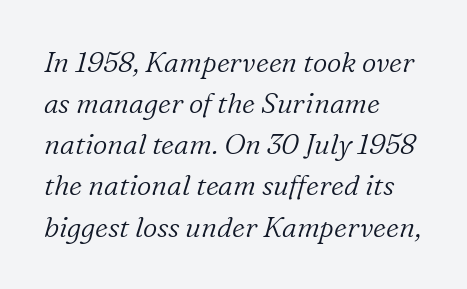
The image shows 28 px light serif type, italic (leaning right); set left-aligned, normal line spacing (1.47x), normal letter spacing, not underlined; low stroke contrast and a medium x-height.
